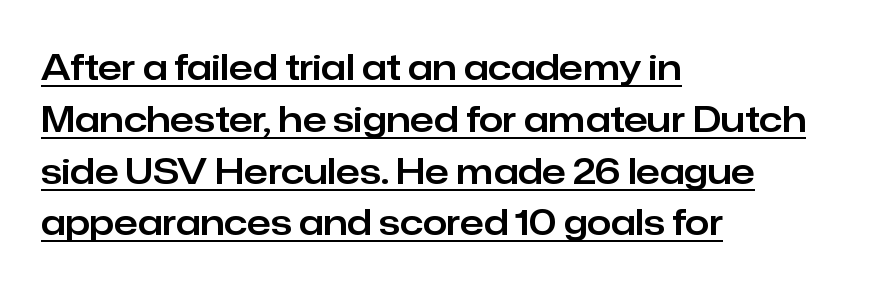
The image shows 35 px sans-serif type, upright; set left-aligned, normal line spacing (1.48x), normal letter spacing, underlined; low stroke contrast and a medium x-height.
